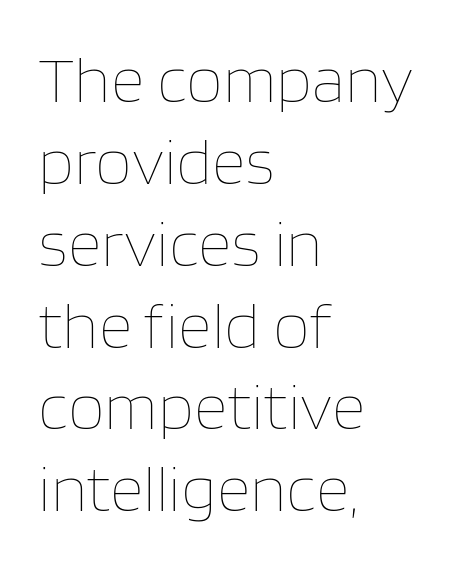
The image shows 66 px thin type, upright; set left-aligned, line spacing 1.24x, normal letter spacing, not underlined; low stroke contrast and a large x-height.
